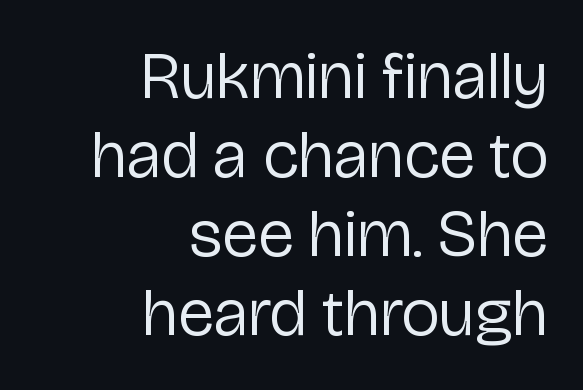
Q: Is the text bold? A: No.
Q: Is the text italic (slanted)? A: No, it is upright.
Q: Is the typeface a serif or a sans-serif typeface? A: Sans-serif.
Q: Is the text underlined? A: No.
Q: How is the paragraph aligned? A: Right-aligned.
Q: Is the spacing between letters normal or unusually wide? A: Normal.
Q: Width (condensed, normal, or wide)? A: Normal.
Q: Stroke contrast? A: Low.
Q: x-height? A: Medium.
Q: Monospaced? A: No.
